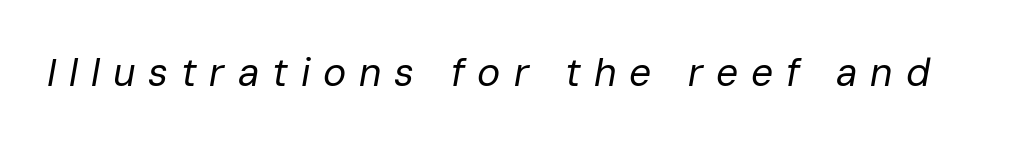
The letterforms stand isolated, each surrounded by extra space. Plain, unruled lines of type. Italic: yes, the glyphs are oblique. The letterforms sit at book weight or below. Here the designer chose a conventional face with non-uniform glyph widths.
